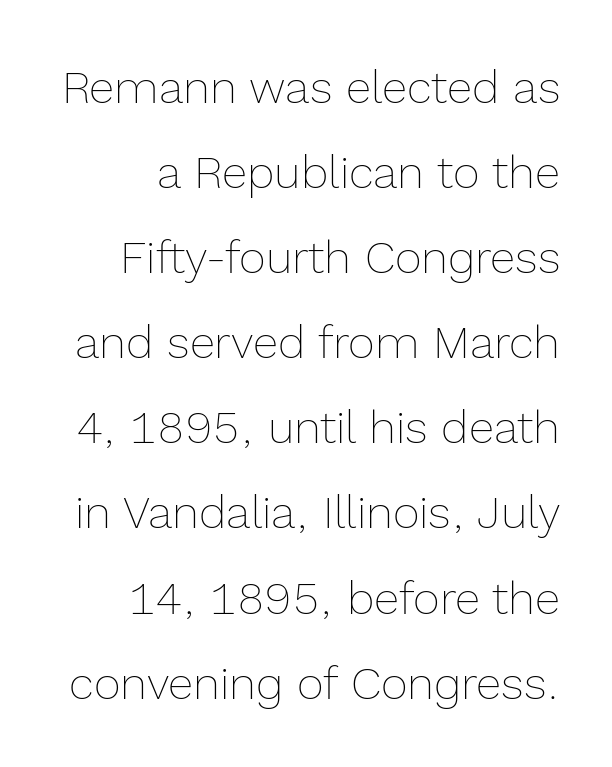
Is this a fixed-width face? No — the glyphs have proportional, varying widths. A typesetter would call this zero additional tracking. Vertical strokes here are truly vertical. Check under the words: just untouched page.
